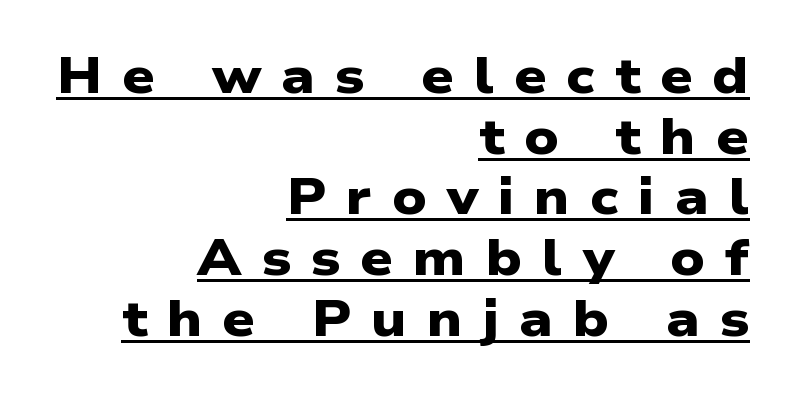
{"serif": "no", "bold": "yes", "weight": "heavy", "width": "wide", "stroke_contrast": "low", "x_height": "medium", "monospaced": "no", "underline": "yes", "align": "right", "line_spacing_ratio": 1.19, "letter_spacing": "wide", "letter_spacing_em": 0.39, "glyph_px": 51}
